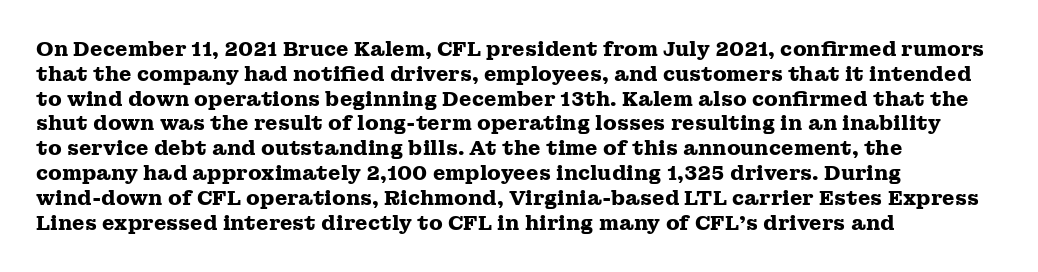
Line starts are locked; line ends wander. Tracking value appears to be zero — textbook default spacing. Style check: upright. Rule under the text: the space is simply empty. Heavy-handed strokes throughout: this text is bold.
